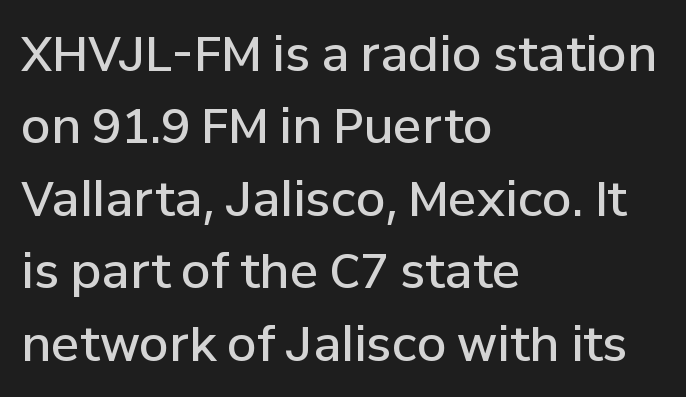
The image shows 48 px semibold sans-serif type, upright; set left-aligned, normal line spacing (1.51x), normal letter spacing, not underlined; low stroke contrast and a medium x-height.
